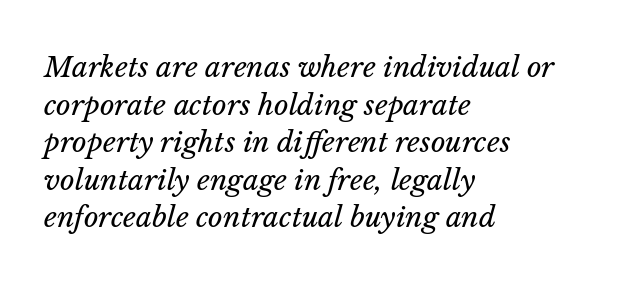
The image shows 28 px regular-weight type, italic (leaning right); set left-aligned, normal line spacing (1.34x), normal letter spacing, not underlined; low stroke contrast and a medium x-height.
